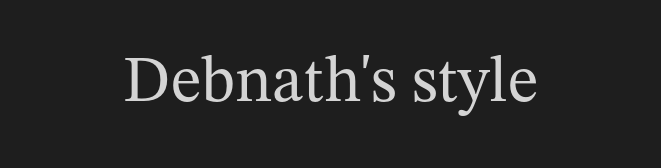
Check where the strokes stop: tiny serifs finish them off. The letters look calm and open, with moderate or lighter stems. Teacher's note: observe the equal gaps on both sides — that is centered alignment. These lines are rendered in a variable-pitch font.
